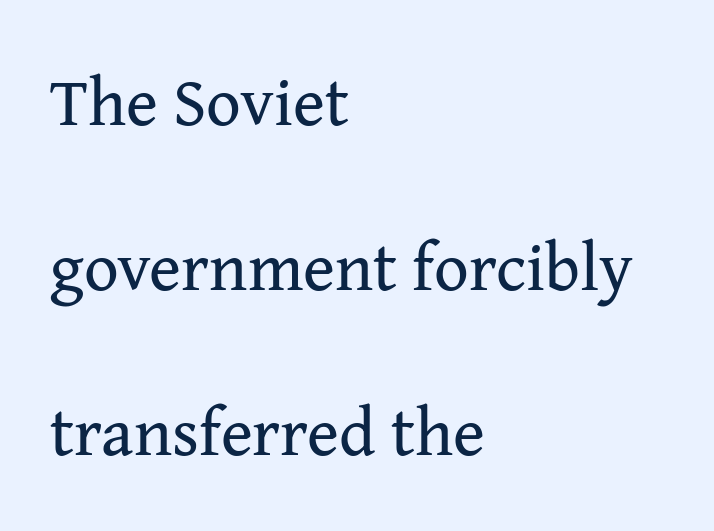
Q: Is the text bold? A: No.
Q: Is the text italic (slanted)? A: No, it is upright.
Q: Is the typeface a serif or a sans-serif typeface? A: Serif.
Q: Is the text underlined? A: No.
Q: How is the paragraph aligned? A: Left-aligned.
Q: Is the spacing between letters normal or unusually wide? A: Normal.
Q: Is the spacing between lines tight, normal or loose? A: Loose.
Q: Width (condensed, normal, or wide)? A: Normal.
Q: Stroke contrast? A: Medium.
Q: x-height? A: Medium.
Q: Monospaced? A: No.
